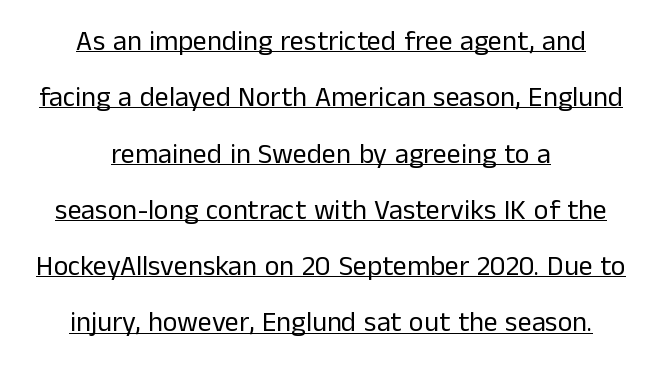
The paragraph has two soft edges and a firm central axis. The weight tops out at a normal text grade. These lines are rendered in a variable-pitch font. Look at the tracking — it's just the regular setting, nothing added.
